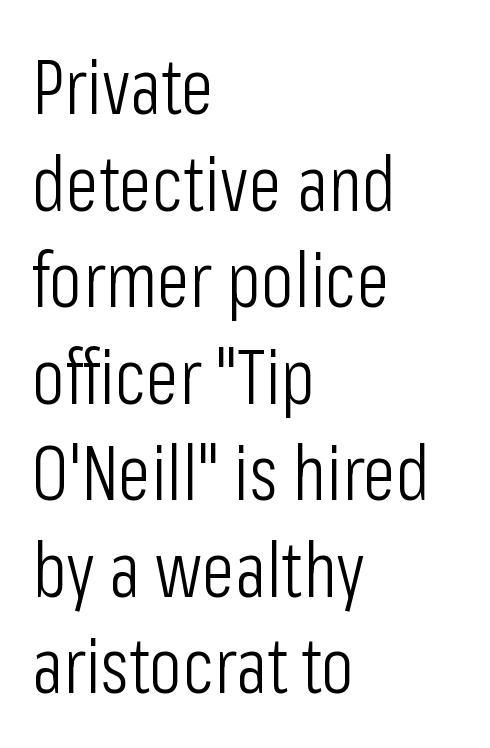
The image shows 76 px light, condensed sans-serif type, upright; set left-aligned, normal line spacing (1.27x), normal letter spacing, not underlined; low stroke contrast and a medium x-height.
